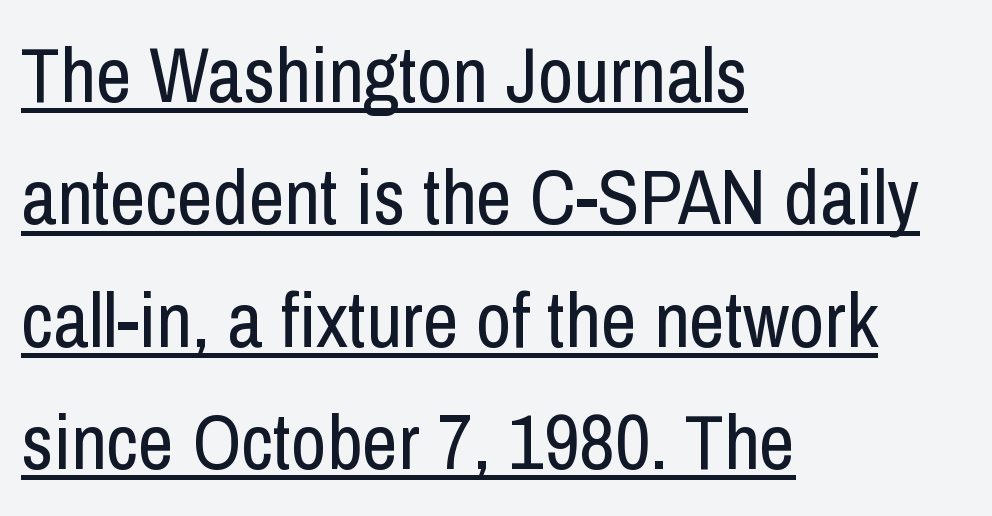
The image shows 78 px regular-weight, condensed sans-serif type, upright; set left-aligned, normal line spacing (1.57x), normal letter spacing, underlined; low stroke contrast and a medium x-height.
